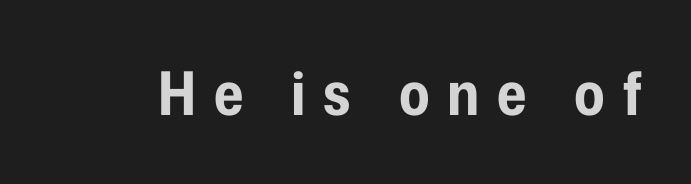
{"serif": "no", "italic": "no", "bold": "yes", "weight": "bold", "width": "condensed", "stroke_contrast": "low", "x_height": "medium", "monospaced": "no", "underline": "no", "letter_spacing": "wide", "letter_spacing_em": 0.3, "glyph_px": 60}
